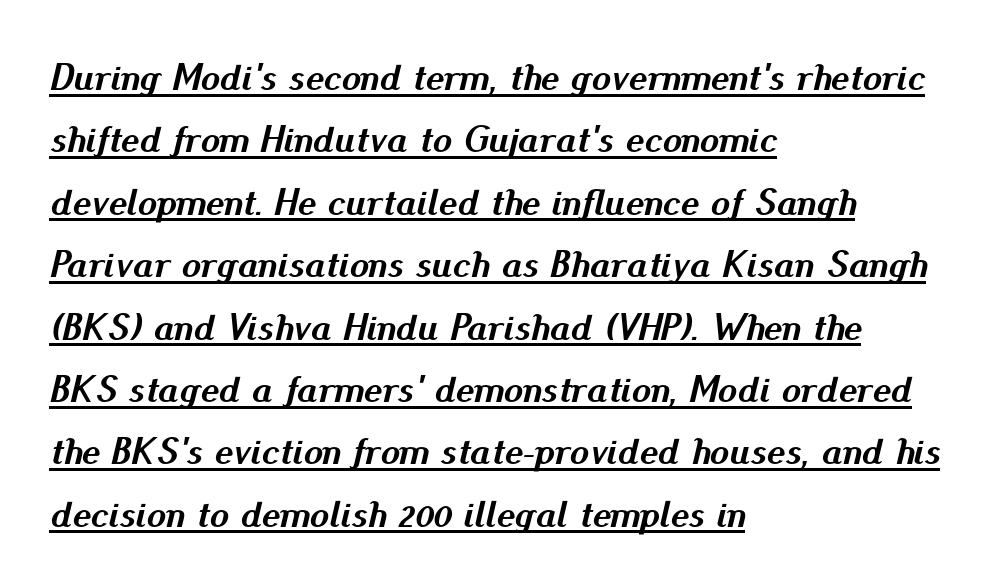
The image shows 39 px semibold type, italic (leaning right); set left-aligned, normal line spacing (1.6x), normal letter spacing, underlined; medium stroke contrast and a small x-height.
